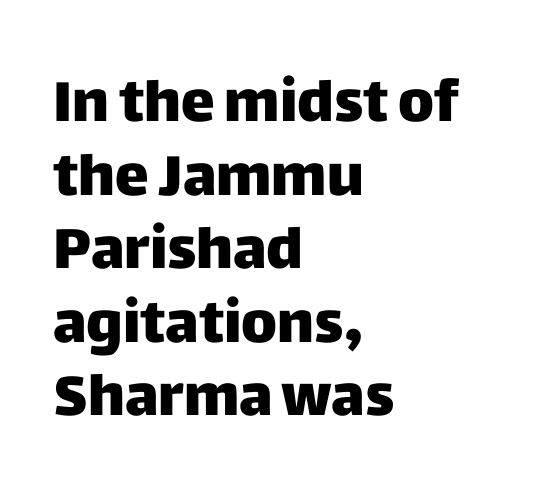
The image shows 57 px heavy sans-serif type, upright; set left-aligned, normal line spacing (1.29x), normal letter spacing, not underlined; low stroke contrast and a large x-height.
